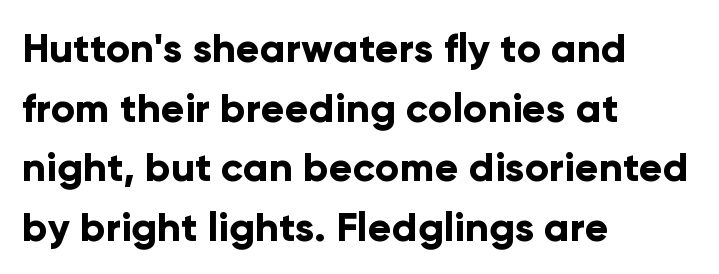
Q: Is the text bold? A: Yes.
Q: Is the text italic (slanted)? A: No, it is upright.
Q: Is the typeface a serif or a sans-serif typeface? A: Sans-serif.
Q: Is the text underlined? A: No.
Q: How is the paragraph aligned? A: Left-aligned.
Q: Is the spacing between letters normal or unusually wide? A: Normal.
Q: Is the spacing between lines tight, normal or loose? A: Normal.
Q: Width (condensed, normal, or wide)? A: Normal.
Q: Stroke contrast? A: Low.
Q: x-height? A: Medium.
Q: Monospaced? A: No.
